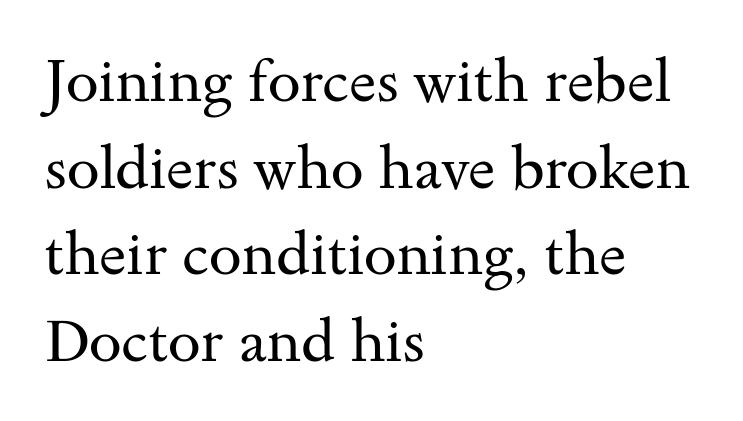
Q: Is the text bold? A: No.
Q: Is the text italic (slanted)? A: No, it is upright.
Q: Is the typeface a serif or a sans-serif typeface? A: Serif.
Q: Is the text underlined? A: No.
Q: How is the paragraph aligned? A: Left-aligned.
Q: Is the spacing between letters normal or unusually wide? A: Normal.
Q: Is the spacing between lines tight, normal or loose? A: Normal.
Q: Width (condensed, normal, or wide)? A: Wide.
Q: Stroke contrast? A: Medium.
Q: x-height? A: Small.
Q: Monospaced? A: No.
